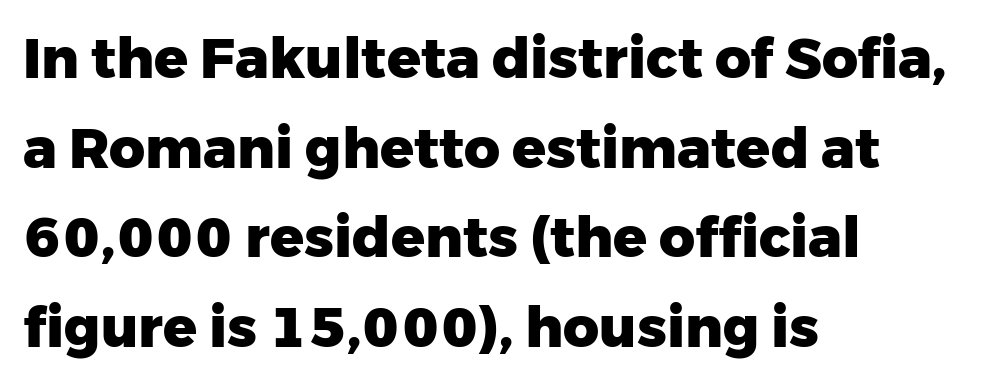
{"serif": "no", "italic": "no", "bold": "yes", "weight": "heavy", "width": "normal", "stroke_contrast": "low", "x_height": "medium", "monospaced": "no", "underline": "no", "align": "left", "line_spacing": "normal", "line_spacing_ratio": 1.6, "letter_spacing": "normal", "letter_spacing_em": 0.0, "glyph_px": 56}
